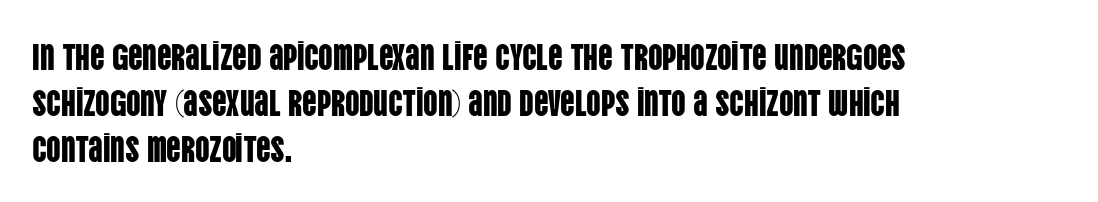
{"serif": "no", "italic": "no", "width": "condensed", "stroke_contrast": "low", "x_height": "large", "monospaced": "no", "underline": "no", "align": "left", "line_spacing": "normal", "line_spacing_ratio": 1.28, "letter_spacing": "normal", "letter_spacing_em": 0.0, "glyph_px": 36}
